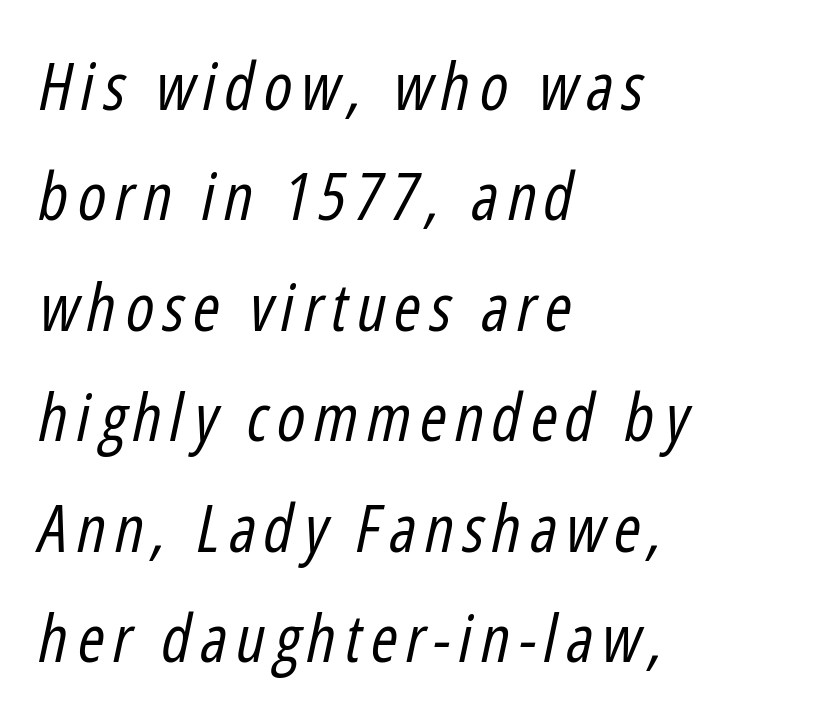
The image shows 65 px regular-weight, condensed type, italic (leaning right); set left-aligned, normal line spacing (1.7x), not underlined; low stroke contrast and a medium x-height.
